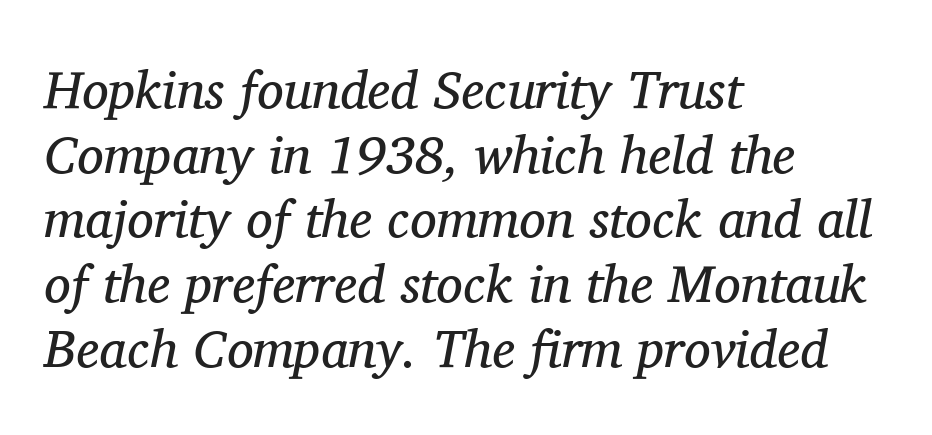
{"serif": "yes", "italic": "yes", "lean": "right", "slant_degrees": 11, "bold": "no", "weight": "regular", "width": "normal", "stroke_contrast": "medium", "x_height": "medium", "monospaced": "no", "underline": "no", "align": "left", "line_spacing_ratio": 1.22, "letter_spacing": "normal", "letter_spacing_em": 0.0, "glyph_px": 53}
